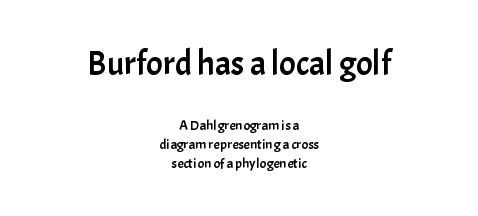
The image shows 34 px sans-serif type, upright; set centered, normal line spacing (1.37x), normal letter spacing, not underlined; the first (top) block is 2.43x larger; low stroke contrast and a medium x-height.
